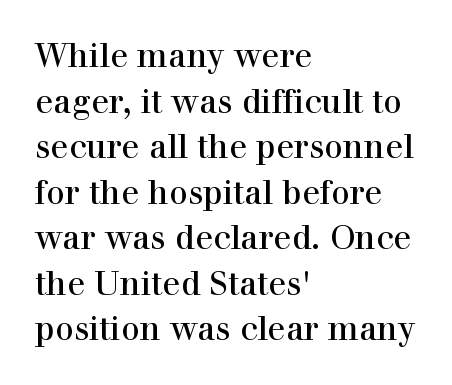
Q: Is the text italic (slanted)? A: No, it is upright.
Q: Is the typeface a serif or a sans-serif typeface? A: Serif.
Q: Is the text underlined? A: No.
Q: How is the paragraph aligned? A: Left-aligned.
Q: Is the spacing between letters normal or unusually wide? A: Normal.
Q: Is the spacing between lines tight, normal or loose? A: Normal.
Q: Width (condensed, normal, or wide)? A: Normal.
Q: x-height? A: Medium.
Q: Monospaced? A: No.
